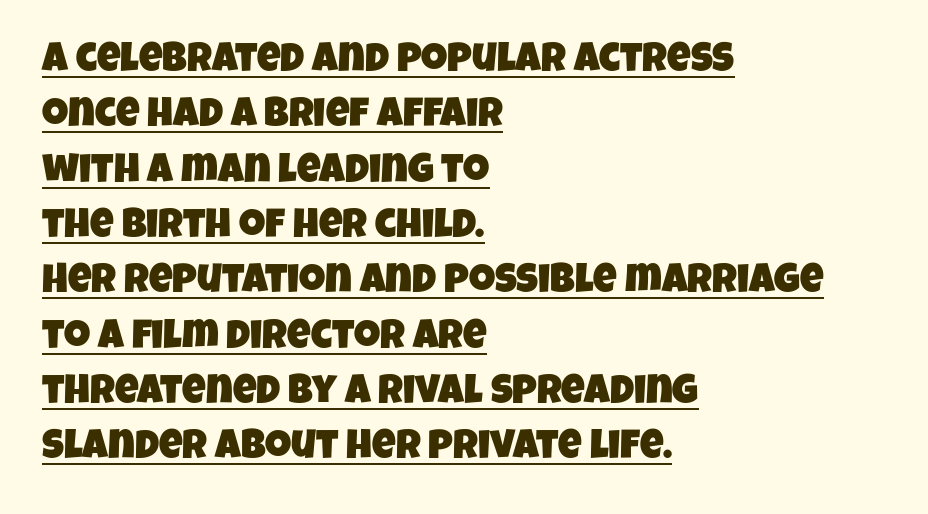
{"serif": "no", "width": "condensed", "stroke_contrast": "low", "x_height": "large", "monospaced": "no", "underline": "yes", "align": "left", "line_spacing": "normal", "line_spacing_ratio": 1.35, "letter_spacing": "normal", "letter_spacing_em": 0.0, "glyph_px": 41}
